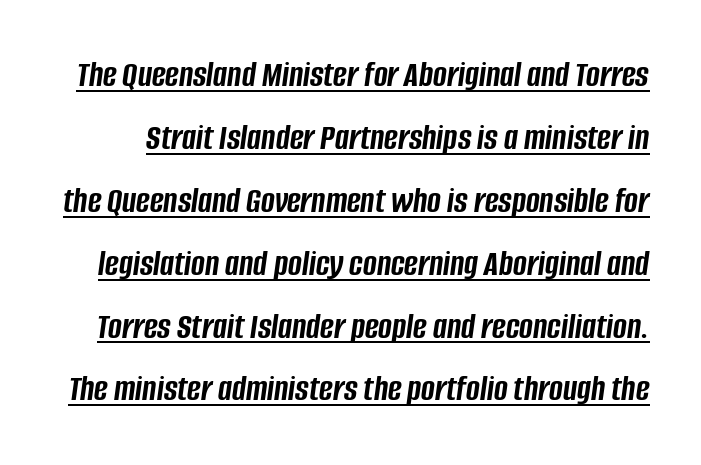
A full-strength bold gives these letters their thick strokes. Varying glyph widths throughout — classic text-font behaviour. Spacing between characters is what you'd get straight out of the box. Notice how descenders clear the ascenders below comfortably — that's standard leading. A rule runs beneath these lines of type.
